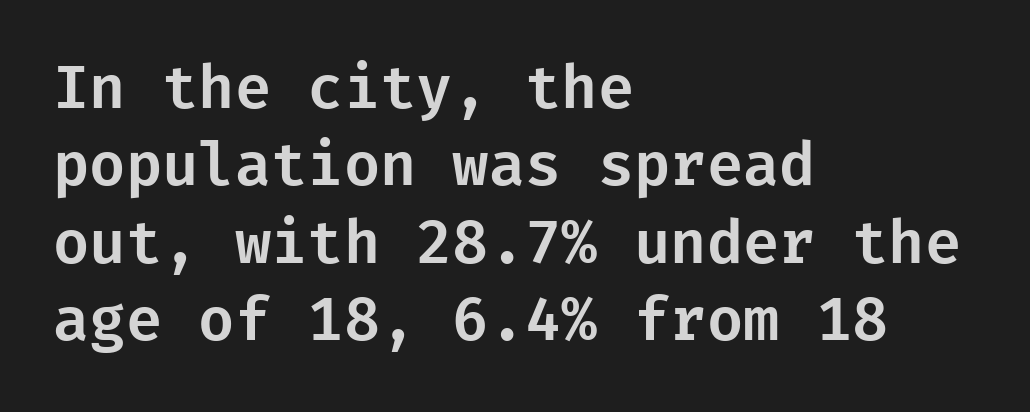
Whoever set this chose a conventional vertical rhythm. The face used here is a sans, in the tradition of grotesques and geometrics. Alignment: flush left. The rendering keeps characters at their native spacing. The strip under each line holds only bare page.
